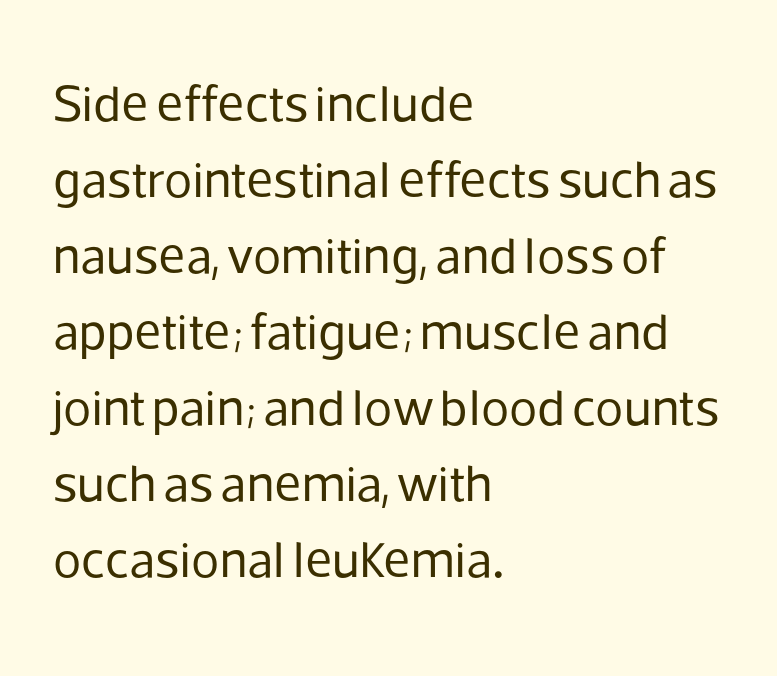
The image shows 52 px regular-weight sans-serif type, upright; set left-aligned, normal line spacing (1.46x), normal letter spacing, not underlined; low stroke contrast and a medium x-height.
